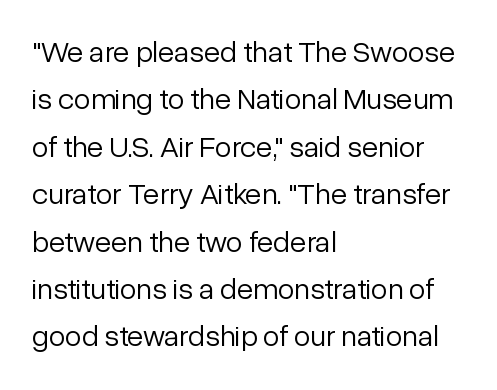
Q: Is the text bold? A: No.
Q: Is the text italic (slanted)? A: No, it is upright.
Q: Is the typeface a serif or a sans-serif typeface? A: Sans-serif.
Q: Is the text underlined? A: No.
Q: How is the paragraph aligned? A: Left-aligned.
Q: Is the spacing between letters normal or unusually wide? A: Normal.
Q: Is the spacing between lines tight, normal or loose? A: Normal.
Q: Width (condensed, normal, or wide)? A: Normal.
Q: Stroke contrast? A: Low.
Q: x-height? A: Medium.
Q: Monospaced? A: No.
